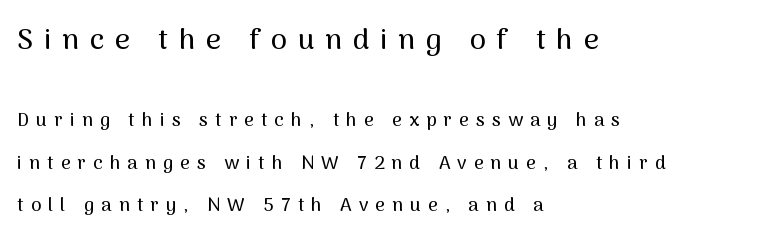
The image shows 29 px sans-serif type, upright; set left-aligned, loose line spacing (2.24x), unusually wide letter spacing (+0.37 em), not underlined; the first (top) block is 1.53x larger; medium stroke contrast and a medium x-height.
